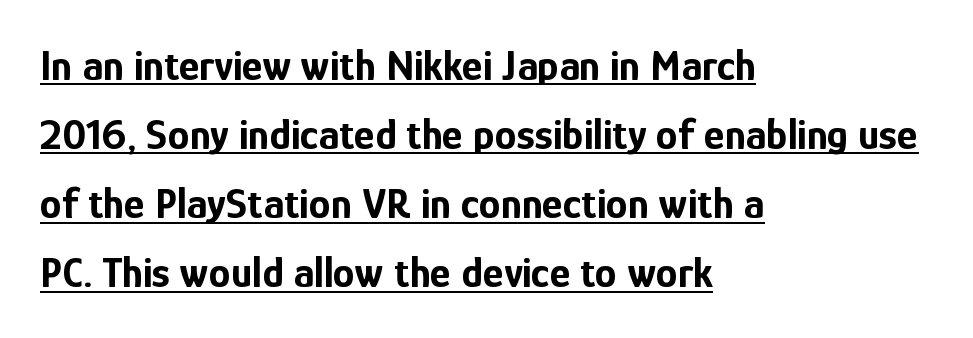
Q: Is the text bold? A: Yes.
Q: Is the text italic (slanted)? A: No, it is upright.
Q: Is the typeface a serif or a sans-serif typeface? A: Sans-serif.
Q: Is the text underlined? A: Yes.
Q: How is the paragraph aligned? A: Left-aligned.
Q: Is the spacing between letters normal or unusually wide? A: Normal.
Q: Is the spacing between lines tight, normal or loose? A: Normal.
Q: Width (condensed, normal, or wide)? A: Condensed.
Q: Stroke contrast? A: Low.
Q: x-height? A: Medium.
Q: Monospaced? A: No.
